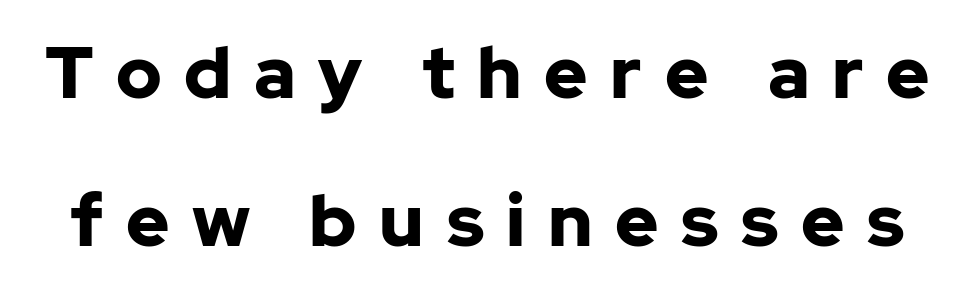
The image shows 73 px bold sans-serif type, upright; set loose line spacing (2.03x), unusually wide letter spacing (+0.31 em), not underlined; low stroke contrast and a medium x-height.
